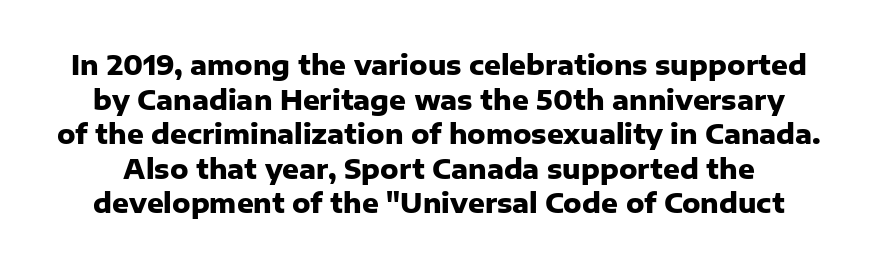
Q: Is the text bold? A: Yes.
Q: Is the text italic (slanted)? A: No, it is upright.
Q: Is the text underlined? A: No.
Q: Is the spacing between letters normal or unusually wide? A: Normal.
Q: Is the spacing between lines tight, normal or loose? A: Normal.
